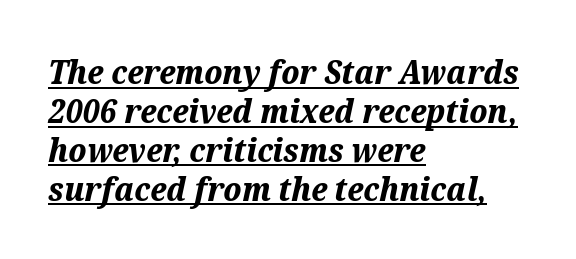
Q: Is the text bold? A: Yes.
Q: Is the text italic (slanted)? A: Yes, it leans right by about 12 degrees.
Q: Is the text underlined? A: Yes.
Q: How is the paragraph aligned? A: Left-aligned.
Q: Is the spacing between letters normal or unusually wide? A: Normal.
Q: Width (condensed, normal, or wide)? A: Normal.
Q: Stroke contrast? A: Medium.
Q: x-height? A: Medium.
Q: Monospaced? A: No.
